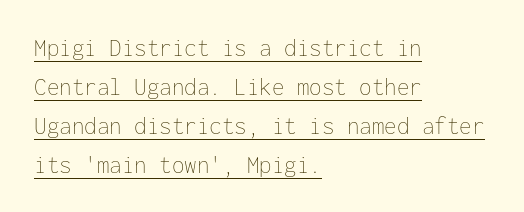
The image shows 25 px text type, upright; set left-aligned, normal line spacing (1.56x), normal letter spacing, underlined.
